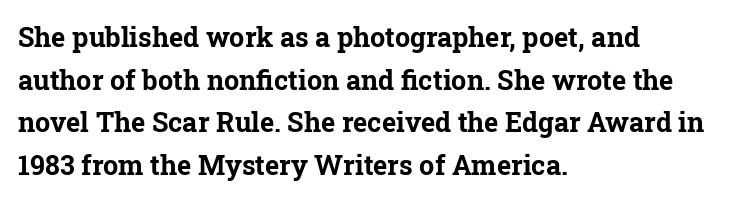
{"italic": "no", "bold": "yes", "underline": "no", "align": "left", "line_spacing": "normal", "line_spacing_ratio": 1.58, "letter_spacing": "normal", "letter_spacing_em": 0.0, "glyph_px": 27}
